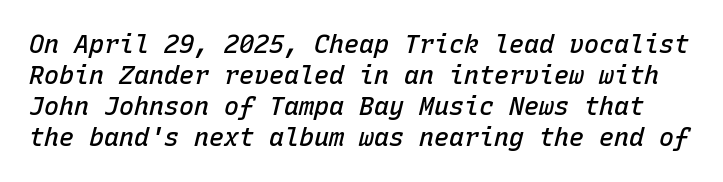
Rule under the text: the space is simply empty. How heavy is the stroke? Medium-heavy — a semibold, shy of bold. Tracking value appears to be zero — textbook default spacing. Yep, that's italic — everything's leaning.
